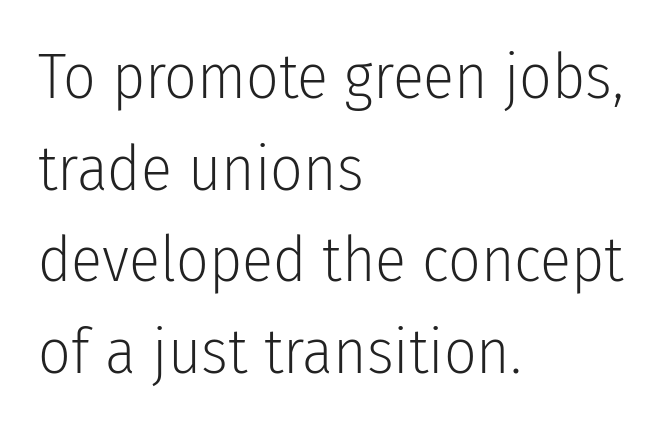
Q: Is the text bold? A: No.
Q: Is the text italic (slanted)? A: No, it is upright.
Q: Is the typeface a serif or a sans-serif typeface? A: Sans-serif.
Q: Is the text underlined? A: No.
Q: How is the paragraph aligned? A: Left-aligned.
Q: Is the spacing between letters normal or unusually wide? A: Normal.
Q: Is the spacing between lines tight, normal or loose? A: Normal.
Q: Width (condensed, normal, or wide)? A: Condensed.
Q: Stroke contrast? A: Low.
Q: x-height? A: Medium.
Q: Monospaced? A: No.
